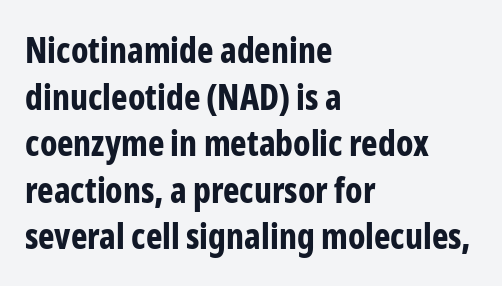
The image shows 35 px bold, condensed sans-serif type, upright; set left-aligned, normal line spacing (1.33x), normal letter spacing, not underlined; low stroke contrast and a medium x-height.
